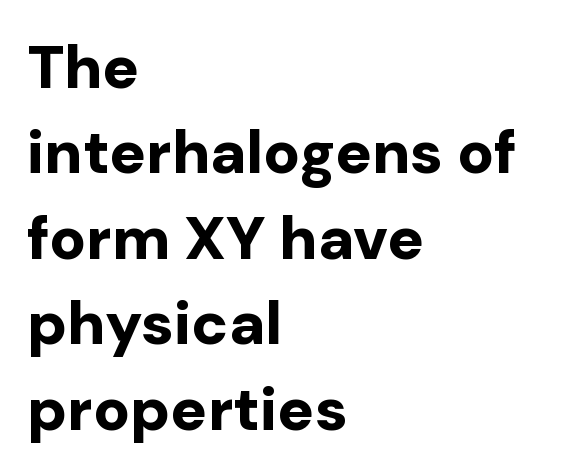
{"serif": "no", "italic": "no", "bold": "yes", "weight": "bold", "width": "normal", "stroke_contrast": "low", "x_height": "medium", "monospaced": "no", "underline": "no", "align": "left", "line_spacing": "normal", "line_spacing_ratio": 1.4, "letter_spacing": "normal", "letter_spacing_em": 0.0, "glyph_px": 61}
